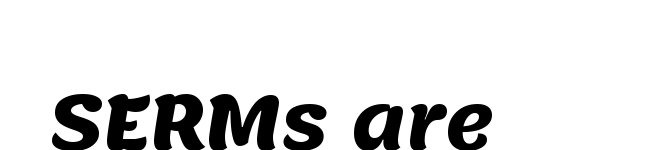
The image shows 74 px heavy sans-serif type; set normal letter spacing, not underlined; medium stroke contrast and a large x-height.
